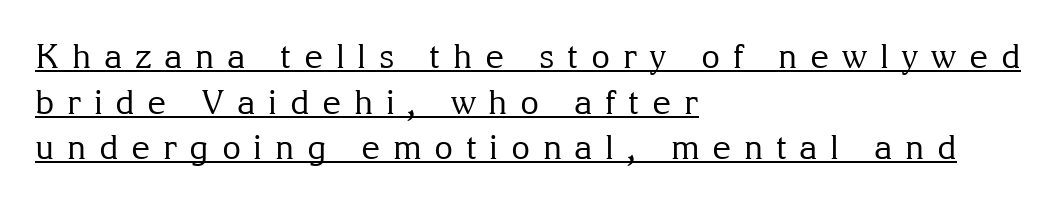
Characters follow at a spacing far wider than the type designer built in. Left-aligned paragraph, ragged on the right. The letters stand upright; this is a roman face. Vertically, the passage feels balanced, rows spaced as you'd expect. Little horizontal feet cap the strokes, marking this as serif type. Stems and bowls with no extra thickness — not bold.
